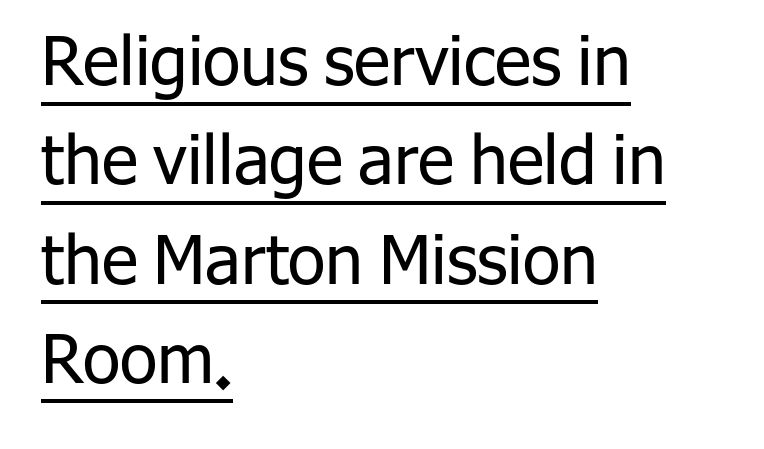
The image shows 68 px regular-weight sans-serif type, upright; set left-aligned, normal line spacing (1.46x), normal letter spacing, underlined; low stroke contrast and a medium x-height.
